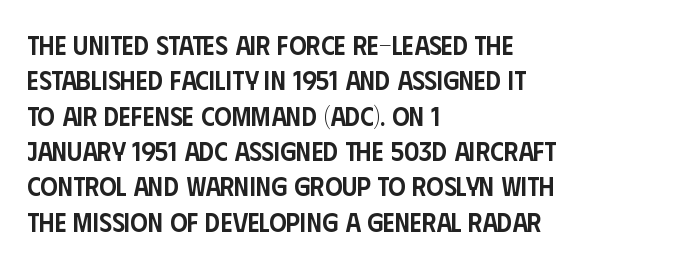
{"italic": "no", "bold": "semi", "underline": "no", "align": "left", "line_spacing": "normal", "line_spacing_ratio": 1.31, "letter_spacing": "normal", "letter_spacing_em": 0.0, "glyph_px": 27}
